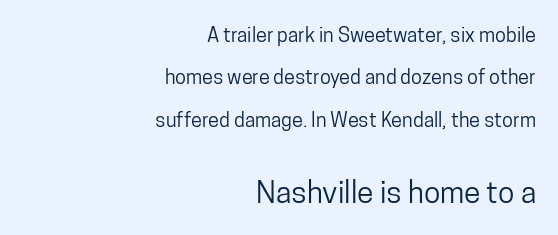
Varying glyph widths throughout — classic text-font behaviour. A typesetter would mark this as roman, not italic. Scale increases going downward across the two blocks. Between one letter and the next there's only the usual sliver of space. Typeset ragged left — the right edge is the straight one.
